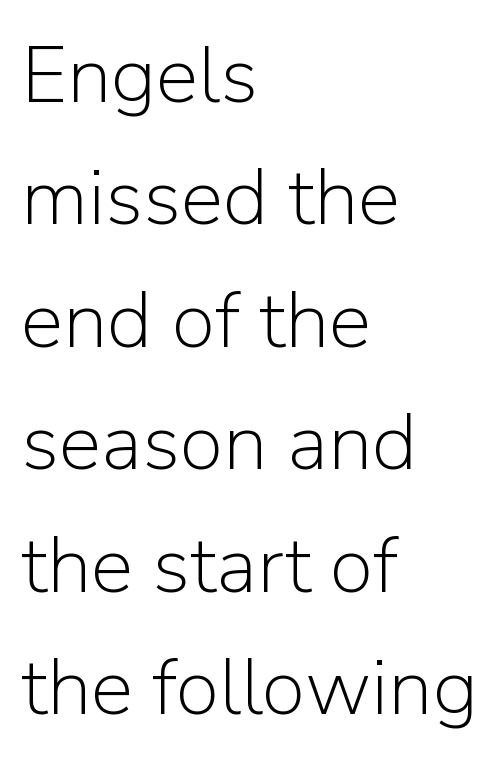
Q: Is the text bold? A: No.
Q: Is the text italic (slanted)? A: No, it is upright.
Q: Is the typeface a serif or a sans-serif typeface? A: Sans-serif.
Q: Is the text underlined? A: No.
Q: How is the paragraph aligned? A: Left-aligned.
Q: Is the spacing between letters normal or unusually wide? A: Normal.
Q: Is the spacing between lines tight, normal or loose? A: Normal.
Q: Width (condensed, normal, or wide)? A: Normal.
Q: Stroke contrast? A: Low.
Q: x-height? A: Medium.
Q: Monospaced? A: No.
